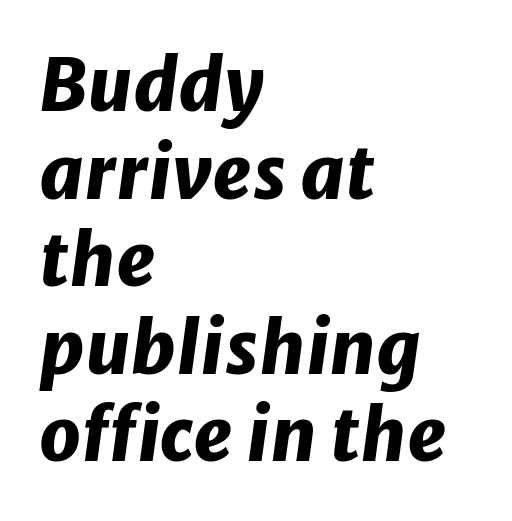
{"italic": "yes", "lean": "right", "slant_degrees": 8, "bold": "yes", "weight": "heavy", "width": "normal", "stroke_contrast": "low", "x_height": "medium", "monospaced": "no", "underline": "no", "align": "left", "line_spacing_ratio": 1.2, "letter_spacing": "normal", "letter_spacing_em": 0.0, "glyph_px": 73}
